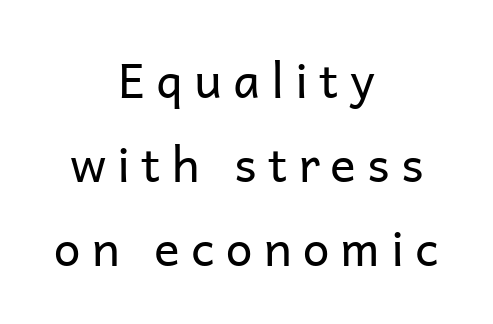
{"serif": "no", "italic": "no", "bold": "no", "weight": "regular", "width": "normal", "stroke_contrast": "low", "x_height": "medium", "monospaced": "no", "underline": "no", "align": "center", "line_spacing_ratio": 1.75, "letter_spacing": "wide", "letter_spacing_em": 0.23, "glyph_px": 48}
